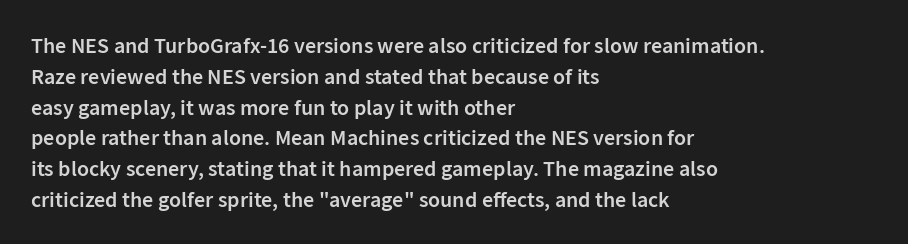
{"italic": "no", "bold": "semi", "underline": "no", "align": "left", "line_spacing": "normal", "line_spacing_ratio": 1.4, "letter_spacing": "normal", "letter_spacing_em": 0.0, "glyph_px": 22}
